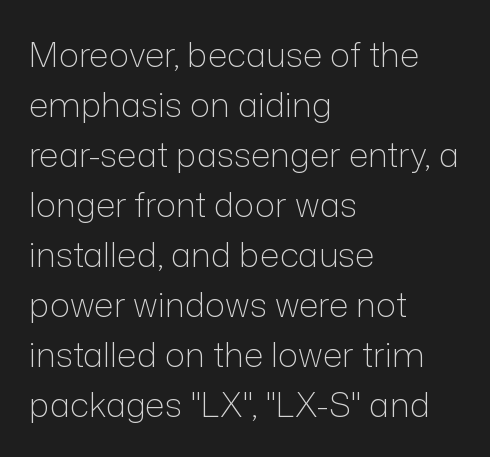
{"serif": "no", "italic": "no", "bold": "no", "weight": "light", "width": "normal", "stroke_contrast": "low", "x_height": "medium", "monospaced": "no", "underline": "no", "align": "left", "line_spacing": "normal", "line_spacing_ratio": 1.47, "letter_spacing": "normal", "letter_spacing_em": 0.0, "glyph_px": 34}
